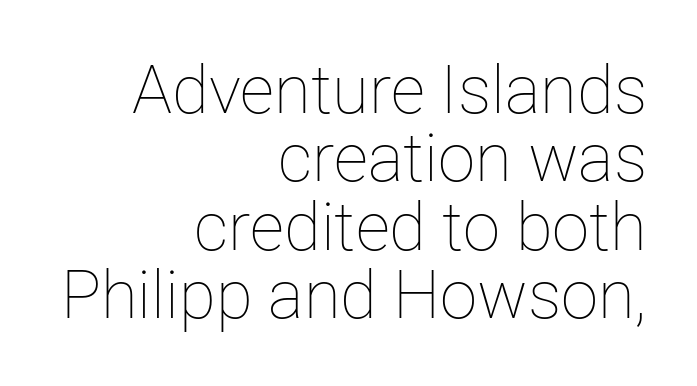
Q: Is the text bold? A: No.
Q: Is the text italic (slanted)? A: No, it is upright.
Q: Is the text underlined? A: No.
Q: How is the paragraph aligned? A: Right-aligned.
Q: Is the spacing between letters normal or unusually wide? A: Normal.
Q: Is the spacing between lines tight, normal or loose? A: Tight.
Q: Width (condensed, normal, or wide)? A: Normal.
Q: Stroke contrast? A: Low.
Q: x-height? A: Medium.
Q: Monospaced? A: No.
